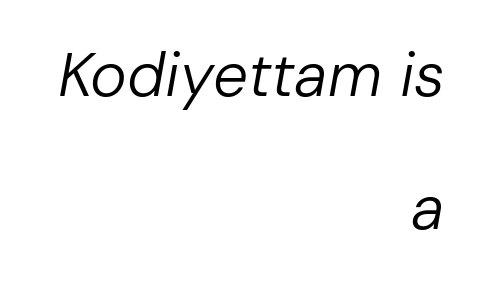
{"italic": "yes", "lean": "right", "slant_degrees": 10, "bold": "no", "weight": "regular", "width": "normal", "stroke_contrast": "low", "x_height": "medium", "monospaced": "no", "underline": "no", "align": "right", "line_spacing": "loose", "line_spacing_ratio": 2.15, "letter_spacing": "normal", "letter_spacing_em": 0.0, "glyph_px": 62}
